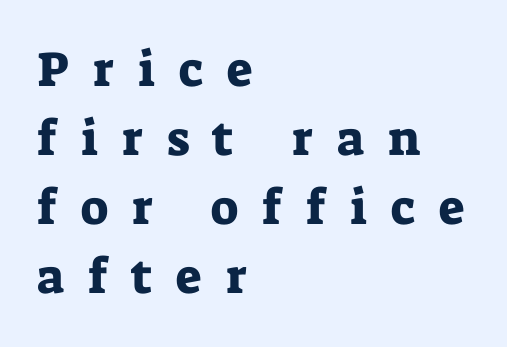
Think of a printed novel: that variable character pitch is what you see here. Observe the serifs anchoring each vertical stroke in this sample. In terms of letterspacing, this is a distinctly airy, spread setting. Students, observe: this is what conventionally led text looks like.
